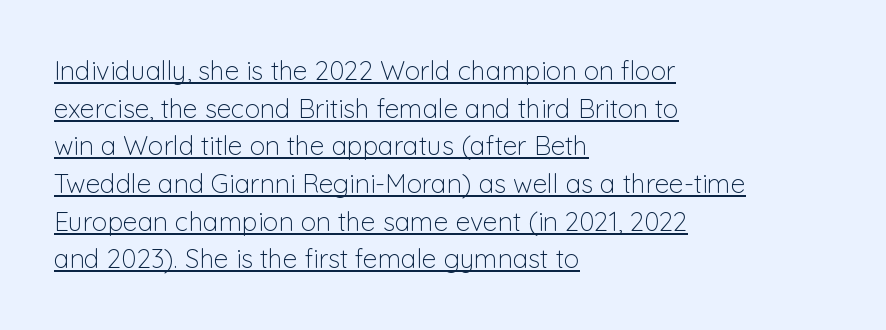
Q: Is the text bold? A: No.
Q: Is the text italic (slanted)? A: No, it is upright.
Q: Is the text underlined? A: Yes.
Q: How is the paragraph aligned? A: Left-aligned.
Q: Is the spacing between letters normal or unusually wide? A: Normal.
Q: Is the spacing between lines tight, normal or loose? A: Normal.
